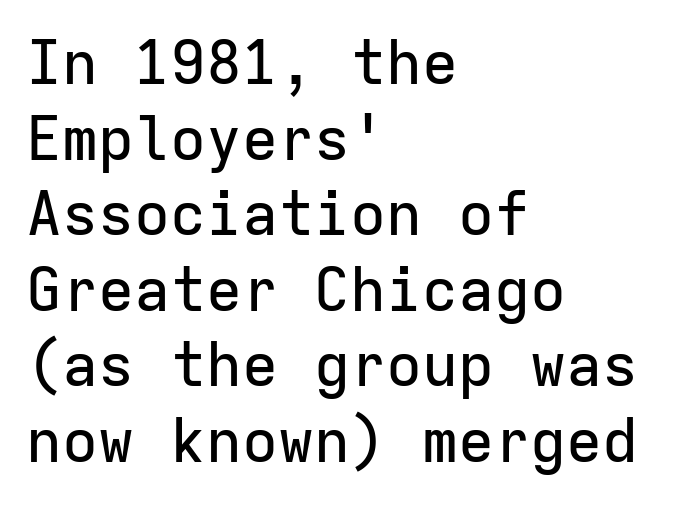
Q: Is the text italic (slanted)? A: No, it is upright.
Q: Is the typeface a serif or a sans-serif typeface? A: Sans-serif.
Q: Is the text underlined? A: No.
Q: How is the paragraph aligned? A: Left-aligned.
Q: Is the spacing between letters normal or unusually wide? A: Normal.
Q: Is the spacing between lines tight, normal or loose? A: Normal.
Q: Width (condensed, normal, or wide)? A: Normal.
Q: Stroke contrast? A: Low.
Q: x-height? A: Medium.
Q: Monospaced? A: Yes.
